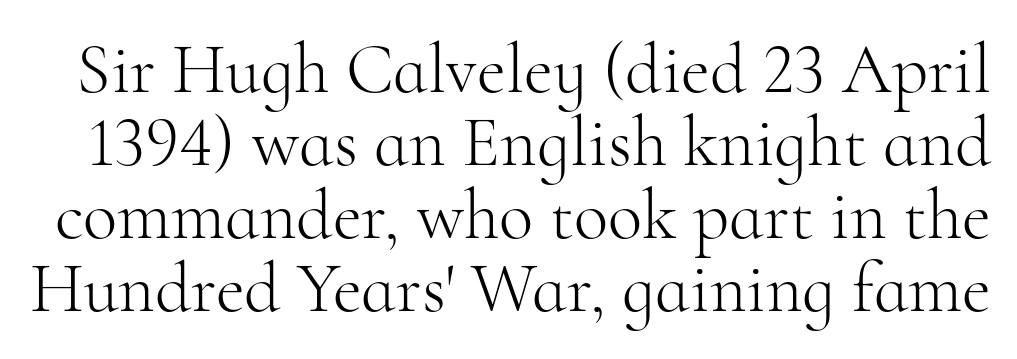
The image shows 71 px light serif type, upright; set tight line spacing (1.03x), normal letter spacing, not underlined; high stroke contrast and a small x-height.
